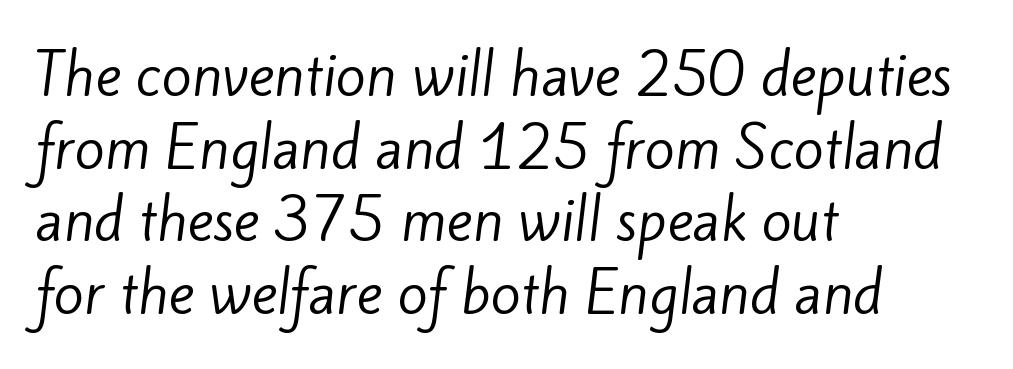
Looks like regular typesetting: each glyph gets only the width it needs. Compared with a typical body face, this is equally light or lighter still. The gap between lines stays unmarked. Interline gaps are of average width in this sample. Words appear dense and cohesive because spacing is normal. Note: no serifs on the glyphs.
